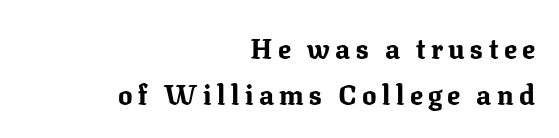
{"italic": "no", "bold": "yes", "underline": "no", "align": "right", "line_spacing": "normal", "line_spacing_ratio": 1.69, "letter_spacing": "wide", "letter_spacing_em": 0.2, "glyph_px": 27}
